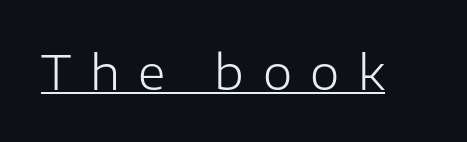
Q: Is the text bold? A: No.
Q: Is the text italic (slanted)? A: No, it is upright.
Q: Is the typeface a serif or a sans-serif typeface? A: Sans-serif.
Q: Is the text underlined? A: Yes.
Q: Is the spacing between letters normal or unusually wide? A: Unusually wide.
Q: Width (condensed, normal, or wide)? A: Normal.
Q: Stroke contrast? A: Low.
Q: x-height? A: Medium.
Q: Monospaced? A: No.
